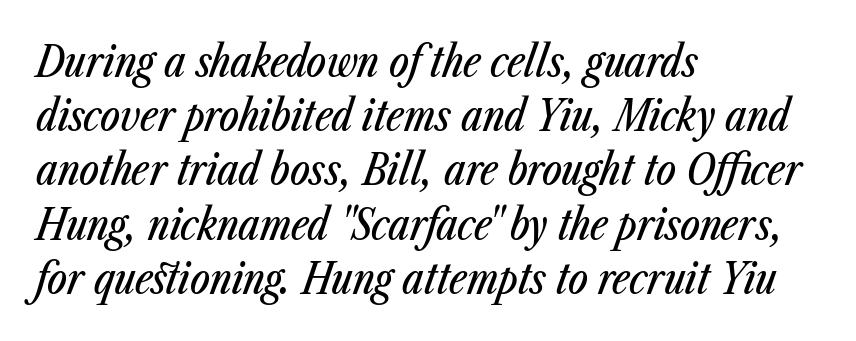
{"italic": "yes", "lean": "right", "slant_degrees": 23, "width": "condensed", "stroke_contrast": "low", "x_height": "medium", "monospaced": "no", "underline": "no", "align": "left", "line_spacing": "normal", "line_spacing_ratio": 1.29, "letter_spacing": "normal", "letter_spacing_em": 0.0, "glyph_px": 42}
